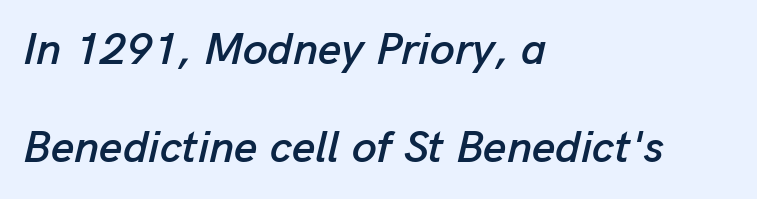
{"italic": "yes", "lean": "right", "slant_degrees": 13, "width": "normal", "stroke_contrast": "low", "x_height": "medium", "monospaced": "no", "underline": "no", "align": "left", "line_spacing": "loose", "line_spacing_ratio": 2.17, "letter_spacing": "normal", "letter_spacing_em": 0.0, "glyph_px": 45}
